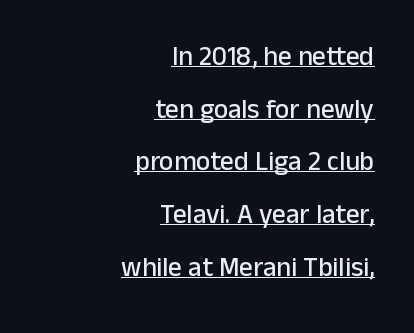
The image shows 27 px text type, upright; set right-aligned, loose line spacing (1.95x), normal letter spacing, underlined.
